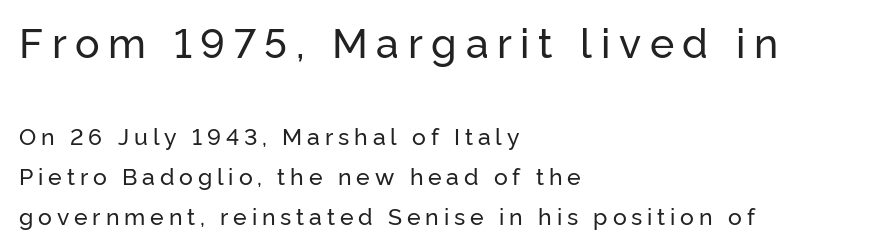
Is this a fixed-width face? No — the glyphs have proportional, varying widths. Nope, not italic — everything's standing straight. Is the block centered? No — it sits flush against the left margin. Has an underline been added? It has not. The tracking jumps out immediately: characters are airy and widely separated. Observe the absence of serifs on each vertical stroke in this sample.
